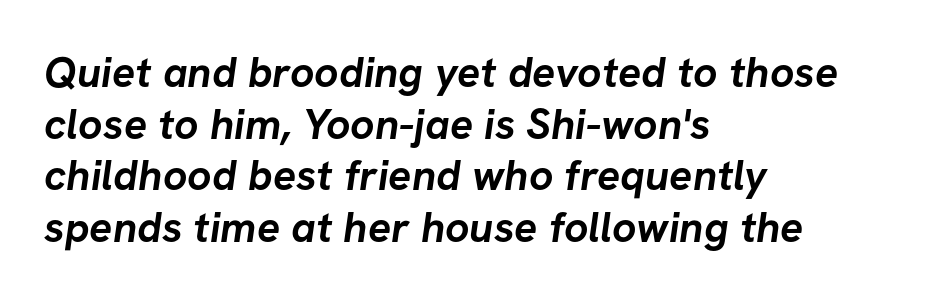
The image shows 43 px semibold sans-serif type; set left-aligned, line spacing 1.2x, normal letter spacing, not underlined; low stroke contrast and a medium x-height.
